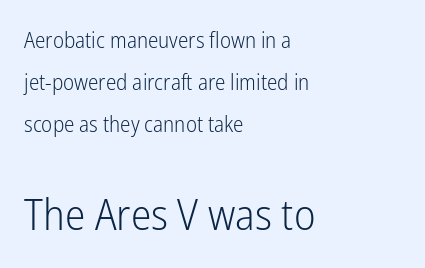
The font family rendered here belongs to the sans-serif group. Typeset ragged right — the left edge is the straight one. One glance says open: line gaps are wider than usual. The typography opts for an upright posture over an oblique one. Descenders hang freely into open space.
